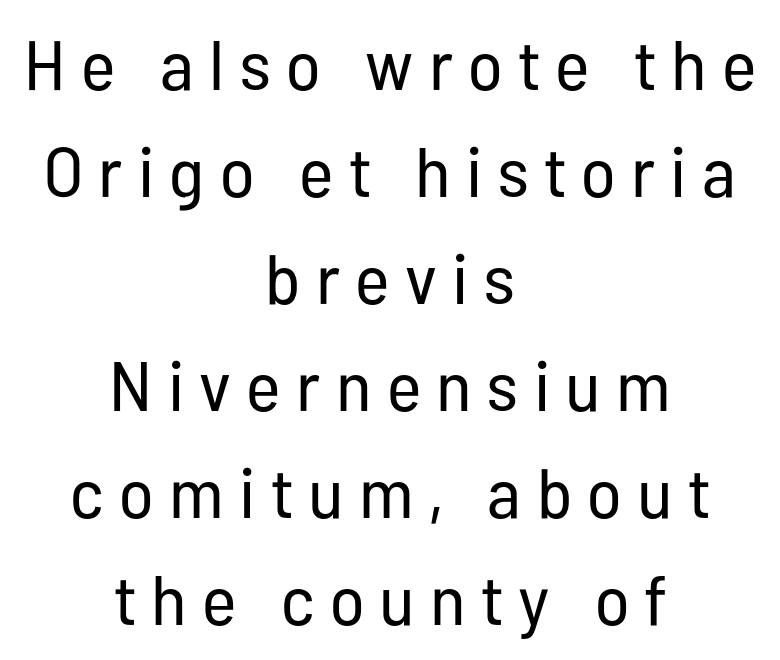
{"serif": "no", "italic": "no", "bold": "no", "weight": "regular", "width": "condensed", "stroke_contrast": "low", "x_height": "medium", "monospaced": "no", "underline": "no", "align": "center", "line_spacing": "normal", "line_spacing_ratio": 1.53, "letter_spacing": "wide", "letter_spacing_em": 0.22, "glyph_px": 70}
